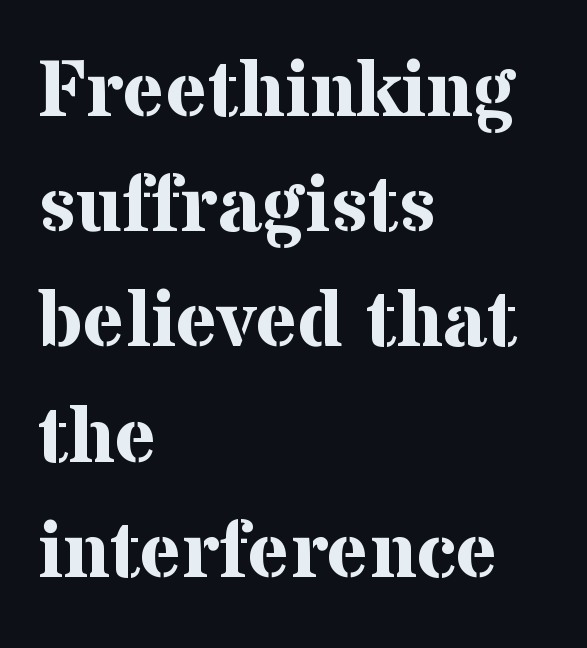
{"serif": "yes", "italic": "no", "bold": "yes", "weight": "bold", "width": "normal", "stroke_contrast": "medium", "x_height": "medium", "monospaced": "no", "underline": "no", "align": "left", "line_spacing": "normal", "line_spacing_ratio": 1.44, "letter_spacing": "normal", "letter_spacing_em": 0.0, "glyph_px": 80}
